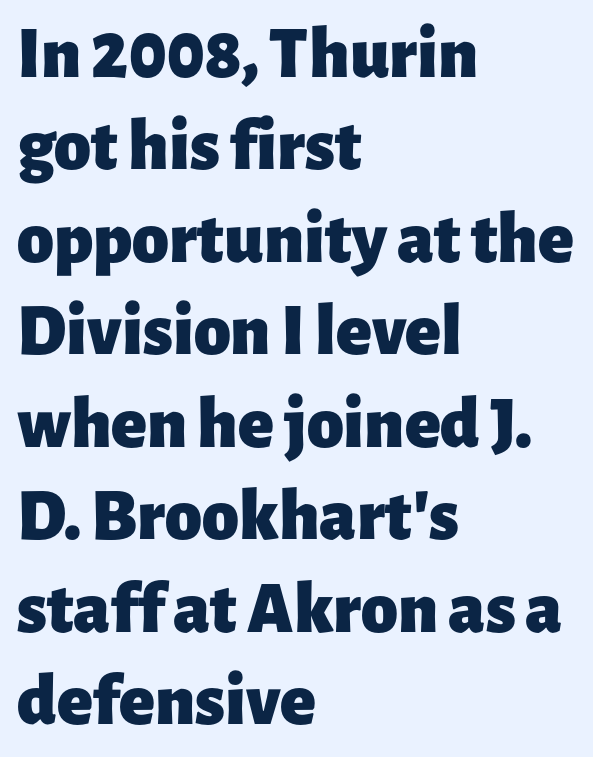
The vertical gap from one line to the next is medium. Characters remain perfectly vertical along every line. Words appear dense and cohesive because spacing is normal. The characters look thick and weighty, a clear bold.
